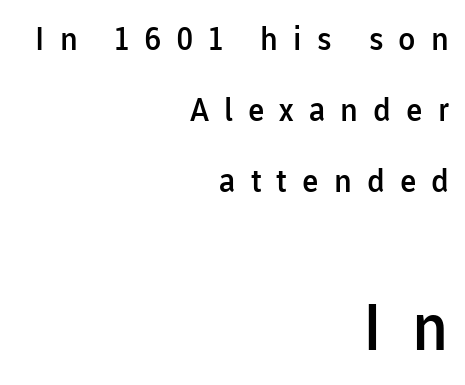
{"serif": "no", "italic": "no", "bold": "semi", "weight": "semibold", "width": "normal", "stroke_contrast": "low", "x_height": "medium", "monospaced": "no", "underline": "no", "align": "right", "line_spacing": "loose", "line_spacing_ratio": 2.22, "letter_spacing": "wide", "letter_spacing_em": 0.47, "larger_block": "second", "size_ratio": 2.03, "glyph_px": 65}
